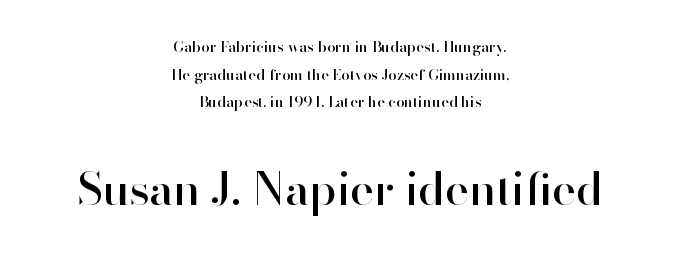
Q: Is the text italic (slanted)? A: No, it is upright.
Q: Is the typeface a serif or a sans-serif typeface? A: Sans-serif.
Q: Is the text underlined? A: No.
Q: How is the paragraph aligned? A: Centered.
Q: Is the spacing between letters normal or unusually wide? A: Normal.
Q: Which block of text is set in a larger size, the first (top) or the second (bottom)? A: The second (bottom) one.
Q: Width (condensed, normal, or wide)? A: Normal.
Q: Stroke contrast? A: High.
Q: x-height? A: Small.
Q: Monospaced? A: No.
